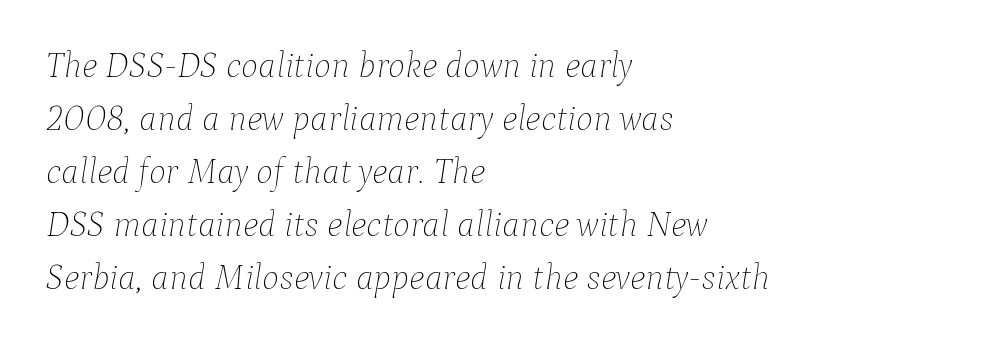
{"italic": "yes", "lean": "right", "slant_degrees": 9, "bold": "no", "weight": "thin", "width": "normal", "stroke_contrast": "low", "x_height": "medium", "monospaced": "no", "underline": "no", "align": "left", "line_spacing": "normal", "line_spacing_ratio": 1.47, "letter_spacing": "normal", "letter_spacing_em": 0.0, "glyph_px": 36}
